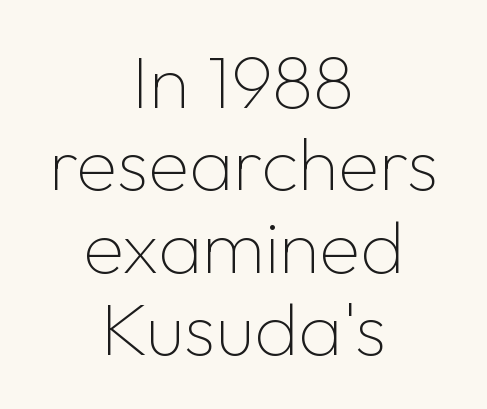
Q: Is the text bold? A: No.
Q: Is the text italic (slanted)? A: No, it is upright.
Q: Is the typeface a serif or a sans-serif typeface? A: Sans-serif.
Q: Is the text underlined? A: No.
Q: How is the paragraph aligned? A: Centered.
Q: Is the spacing between letters normal or unusually wide? A: Normal.
Q: Is the spacing between lines tight, normal or loose? A: Tight.
Q: Width (condensed, normal, or wide)? A: Normal.
Q: Stroke contrast? A: Low.
Q: x-height? A: Medium.
Q: Monospaced? A: No.
